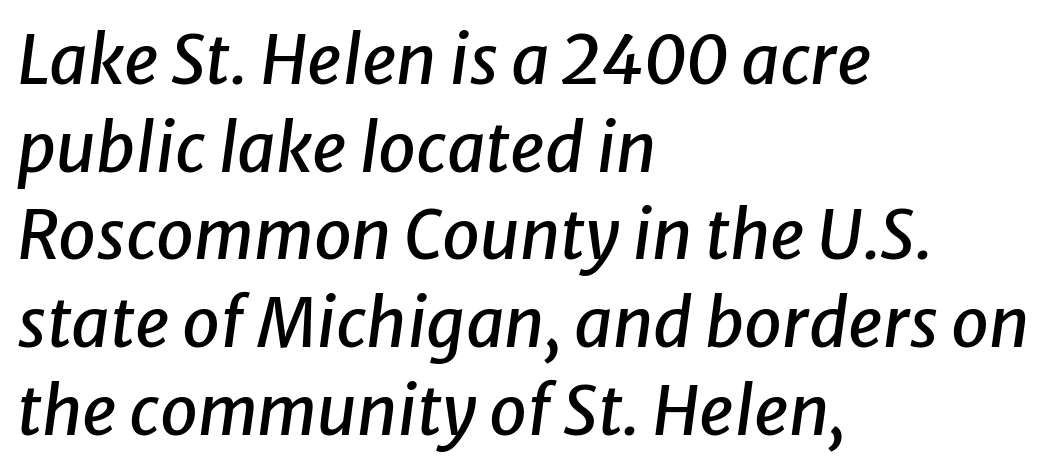
Q: Is the text italic (slanted)? A: Yes, it leans right by about 8 degrees.
Q: Is the text underlined? A: No.
Q: How is the paragraph aligned? A: Left-aligned.
Q: Is the spacing between letters normal or unusually wide? A: Normal.
Q: Is the spacing between lines tight, normal or loose? A: Normal.
Q: Width (condensed, normal, or wide)? A: Normal.
Q: Stroke contrast? A: Low.
Q: x-height? A: Medium.
Q: Monospaced? A: No.
